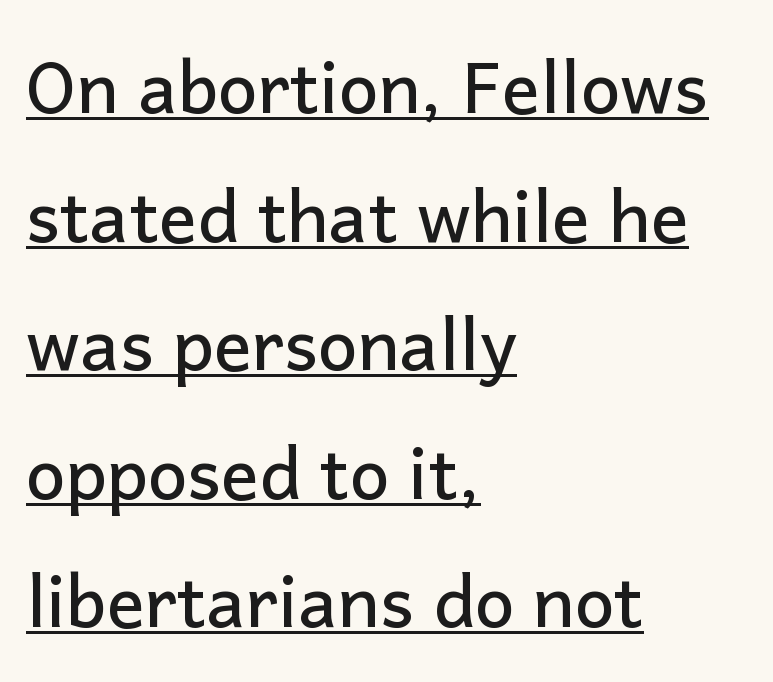
Teacher's note: observe the even left margin — that is flush-left alignment. Character widths vary here, with narrow letters taking less room than wide ones. This rendering features underlined lettering. A typesetter would label this face a sans. Is the letter spacing exaggerated? No — it looks like the ordinary default. This is roman type, the default non-slanted kind.
